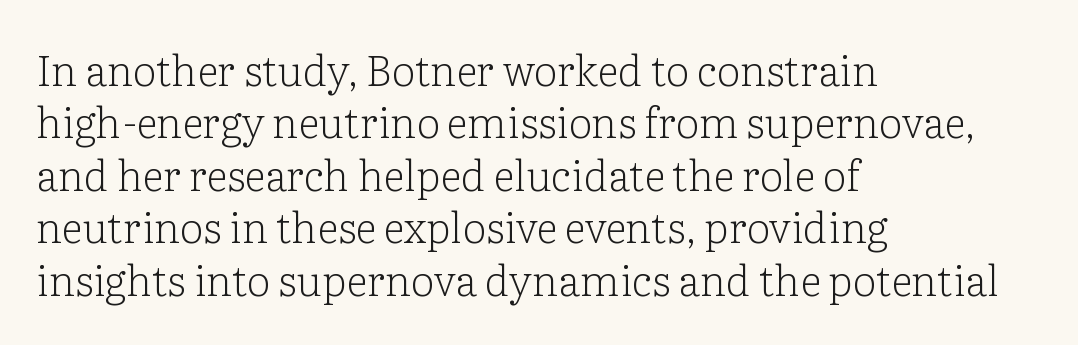
All the whitespace from short lines collects on the right. In terms of leading, this rendering sits right in the middle. The face looks like a standard text weight, possibly lighter. You could not count columns in this text — the font is proportionally spaced. The typeface chosen for these lines features serifs.
